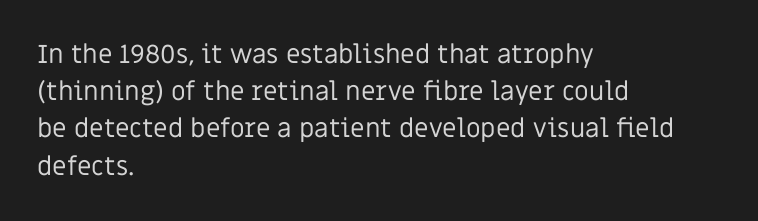
The rendering anchors every line to the left-hand side. A clean baseline with only descenders dipping below it. No chunkiness to these letters — they're not bold. Leading matches the norm, producing a regular column. Ascenders rise straight up at ninety degrees. Nobody touched the tracking dial on this one.
